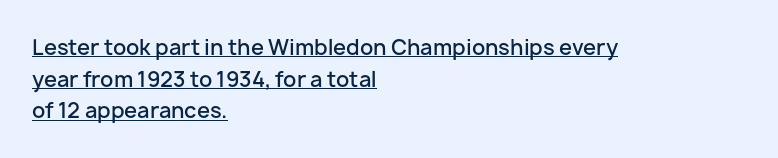
Q: Is the text bold? A: Semi-bold.
Q: Is the text italic (slanted)? A: No, it is upright.
Q: Is the text underlined? A: Yes.
Q: How is the paragraph aligned? A: Left-aligned.
Q: Is the spacing between letters normal or unusually wide? A: Normal.
Q: Is the spacing between lines tight, normal or loose? A: Normal.
